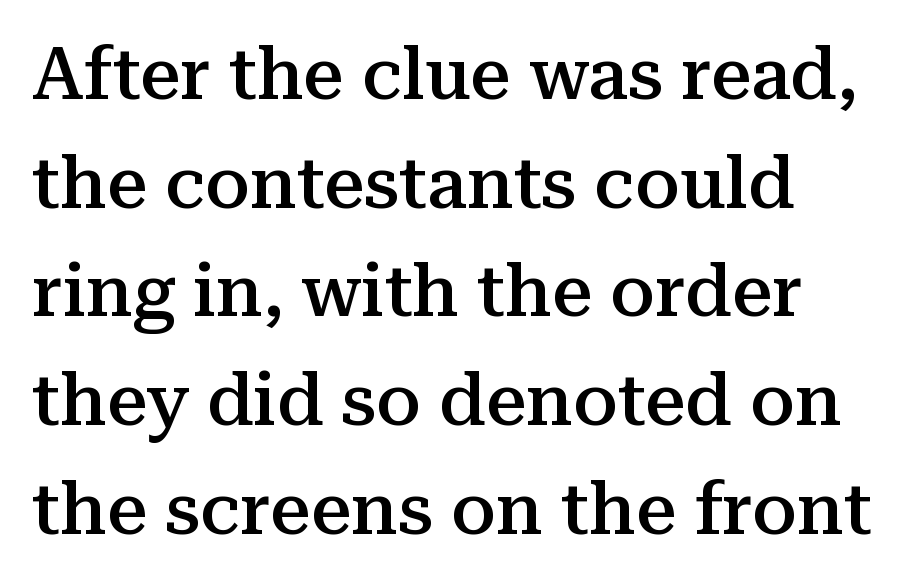
Q: Is the text bold? A: Semi-bold.
Q: Is the text italic (slanted)? A: No, it is upright.
Q: Is the typeface a serif or a sans-serif typeface? A: Serif.
Q: Is the text underlined? A: No.
Q: How is the paragraph aligned? A: Left-aligned.
Q: Is the spacing between letters normal or unusually wide? A: Normal.
Q: Is the spacing between lines tight, normal or loose? A: Normal.
Q: Width (condensed, normal, or wide)? A: Normal.
Q: Stroke contrast? A: Medium.
Q: x-height? A: Medium.
Q: Monospaced? A: No.
